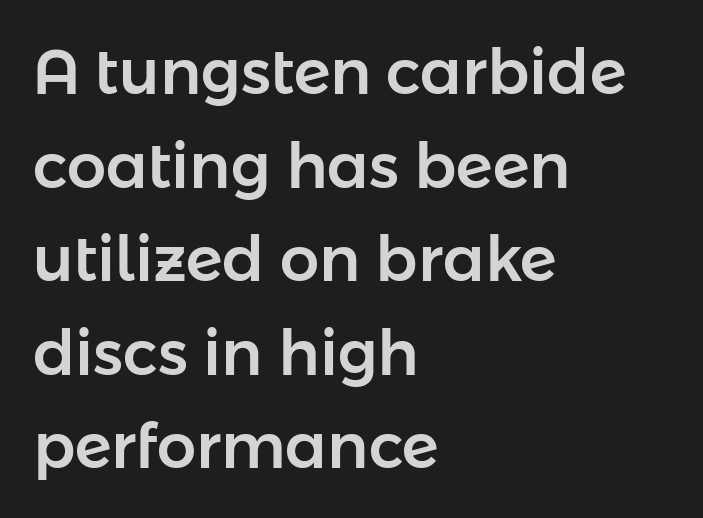
Letterform terminals end flat and unadorned throughout the passage. No italicization has been applied; the sample stays upright. Vertical spacing — default. Horizontal alignment here is leftward, the default for most running prose. Just letters on the line, the space beneath them empty. The face used here is proportionally spaced, like ordinary book or web type.
